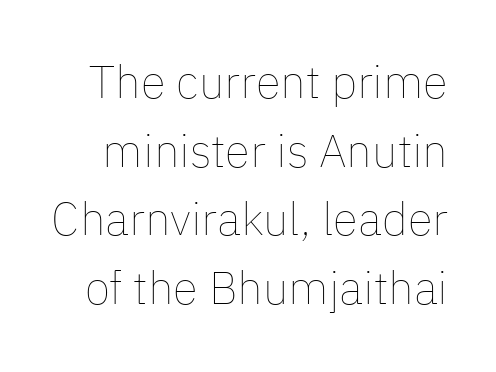
{"italic": "no", "bold": "no", "weight": "thin", "width": "normal", "stroke_contrast": "low", "x_height": "medium", "monospaced": "no", "underline": "no", "line_spacing": "normal", "line_spacing_ratio": 1.49, "letter_spacing": "normal", "letter_spacing_em": 0.0, "glyph_px": 46}
